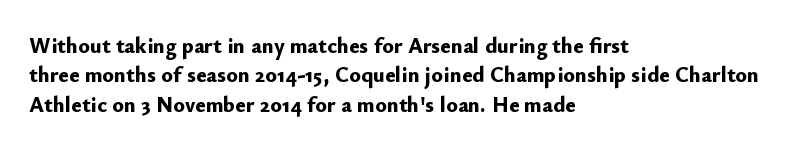
The vertical gap from one line to the next is medium. The rendering uses a bold face; every stroke is thick and dark. When letters stand straight like this, we call the style roman or upright. A typesetter would call this zero additional tracking.
